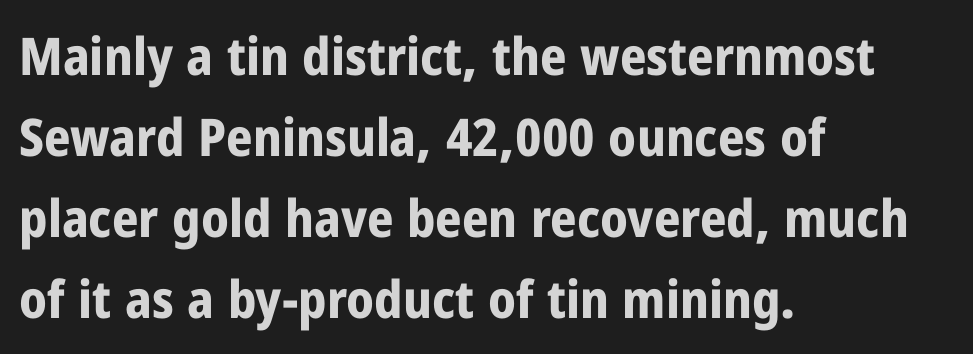
Q: Is the text bold? A: Yes.
Q: Is the text italic (slanted)? A: No, it is upright.
Q: Is the typeface a serif or a sans-serif typeface? A: Sans-serif.
Q: Is the text underlined? A: No.
Q: How is the paragraph aligned? A: Left-aligned.
Q: Is the spacing between letters normal or unusually wide? A: Normal.
Q: Is the spacing between lines tight, normal or loose? A: Normal.
Q: Width (condensed, normal, or wide)? A: Condensed.
Q: Stroke contrast? A: Low.
Q: x-height? A: Medium.
Q: Monospaced? A: No.
